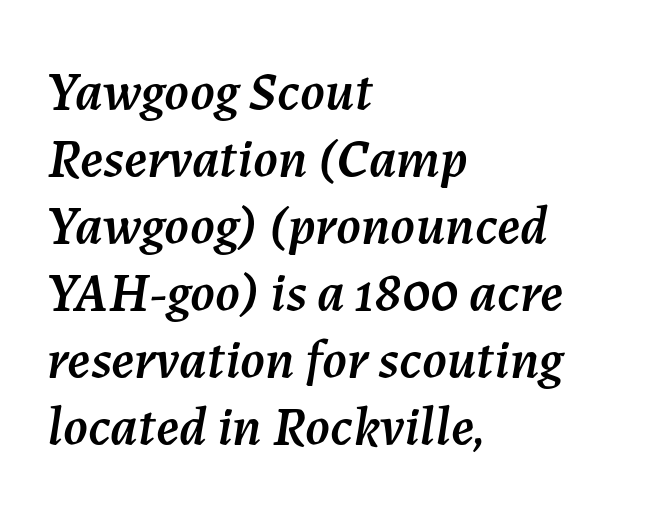
Q: Is the text italic (slanted)? A: Yes, it leans right by about 7 degrees.
Q: Is the text underlined? A: No.
Q: How is the paragraph aligned? A: Left-aligned.
Q: Is the spacing between letters normal or unusually wide? A: Normal.
Q: Width (condensed, normal, or wide)? A: Normal.
Q: Stroke contrast? A: Medium.
Q: x-height? A: Medium.
Q: Monospaced? A: No.
